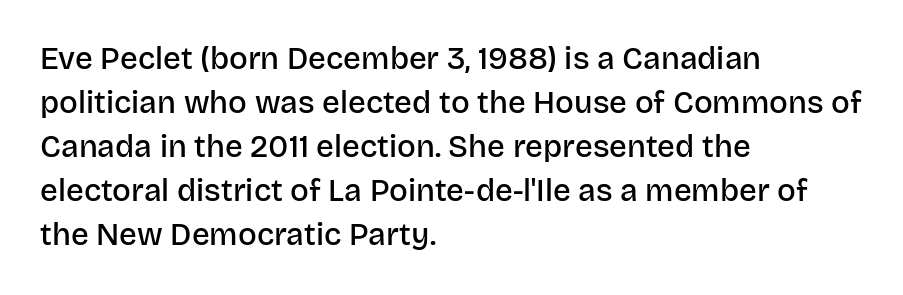
Does the weight exceed regular? Yes, but only to semibold. Every character sits straight up, as roman type does. Does the type have serifs? No, each stem ends abruptly. The paragraph shown leans on its left margin. Character widths vary here, with narrow letters taking less room than wide ones. The designer left line spacing at the default.
